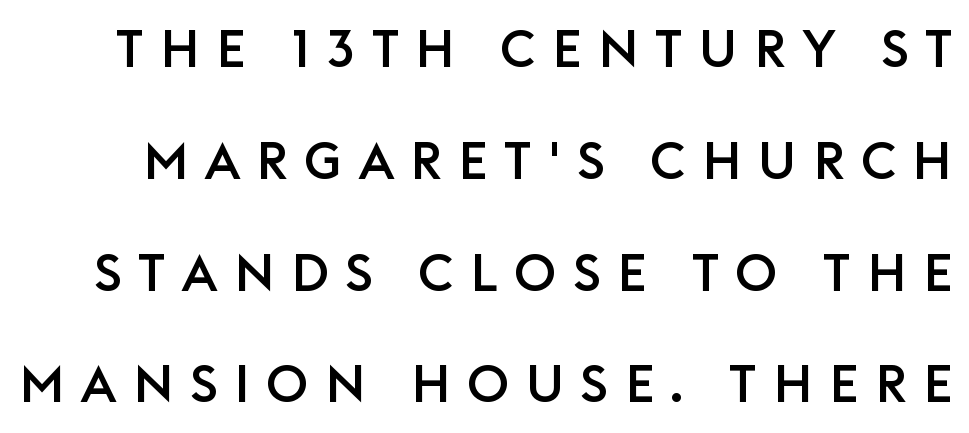
The image shows 52 px sans-serif type, upright; set loose line spacing (2.15x), unusually wide letter spacing (+0.32 em), not underlined; low stroke contrast and a large x-height.
